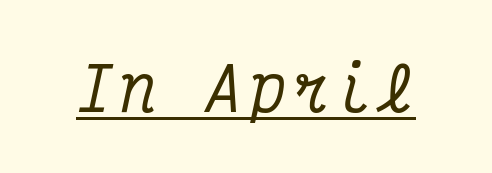
{"serif": "yes", "italic": "yes", "lean": "right", "slant_degrees": 12, "width": "condensed", "stroke_contrast": "medium", "x_height": "medium", "monospaced": "yes", "underline": "yes", "glyph_px": 60}
